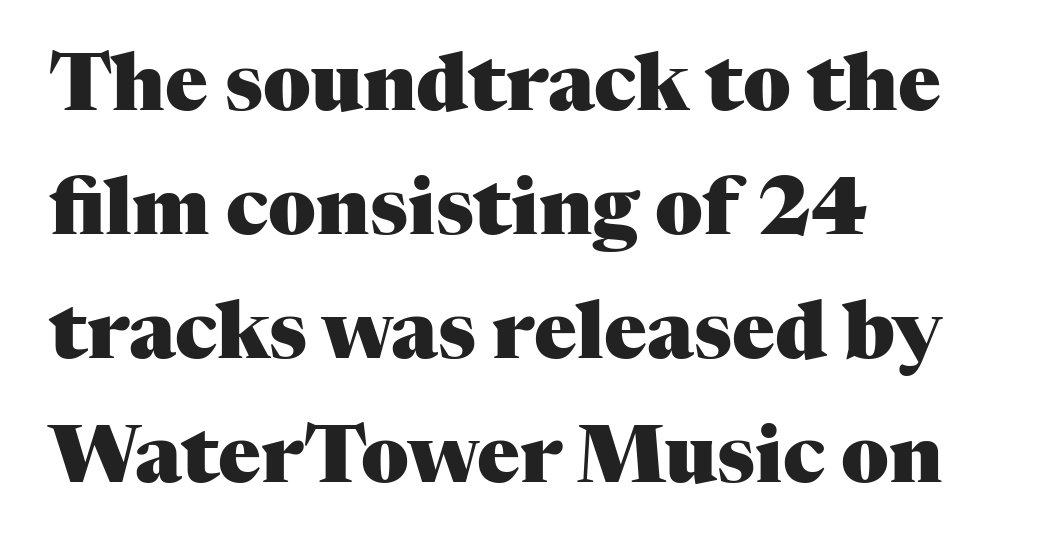
The image shows 79 px heavy serif type, upright; set left-aligned, normal line spacing (1.57x), normal letter spacing, not underlined; medium stroke contrast and a medium x-height.
